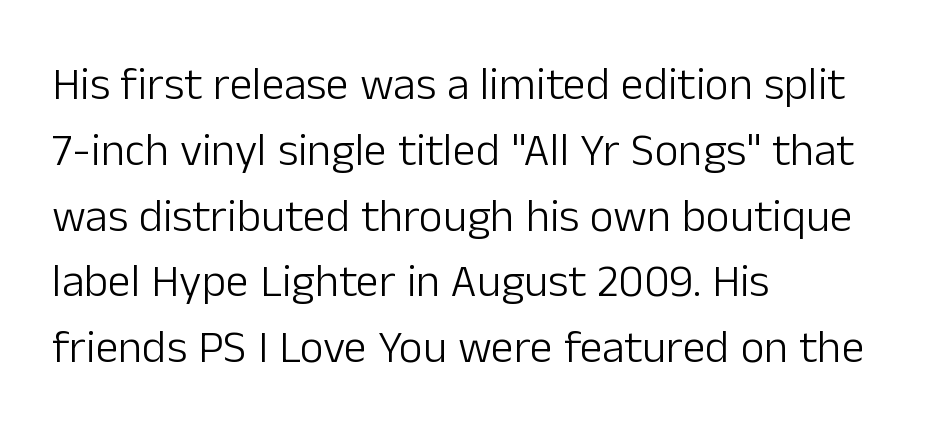
Q: Is the text bold? A: No.
Q: Is the text italic (slanted)? A: No, it is upright.
Q: Is the typeface a serif or a sans-serif typeface? A: Sans-serif.
Q: Is the text underlined? A: No.
Q: How is the paragraph aligned? A: Left-aligned.
Q: Is the spacing between letters normal or unusually wide? A: Normal.
Q: Is the spacing between lines tight, normal or loose? A: Normal.
Q: Width (condensed, normal, or wide)? A: Normal.
Q: Stroke contrast? A: Low.
Q: x-height? A: Medium.
Q: Monospaced? A: No.
